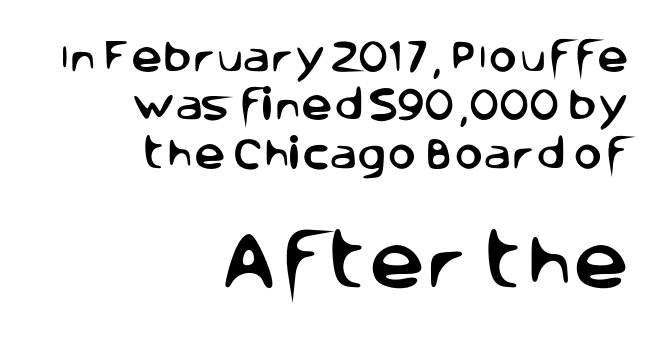
The image shows 62 px sans-serif type, upright; set right-aligned, normal line spacing (1.38x), normal letter spacing, not underlined; the second (bottom) block is 1.77x larger; low stroke contrast and a large x-height.
